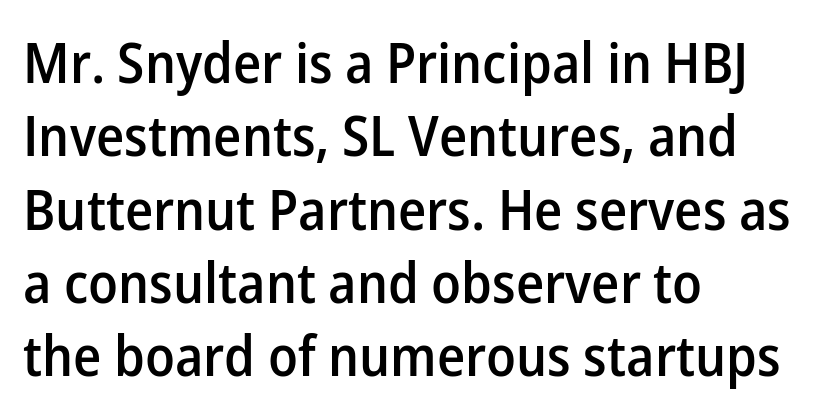
The space between consecutive lines is moderate. Characters remain perfectly vertical along every line. This sample uses a sans-serif face. This sample uses plain, unmodified letter spacing.
